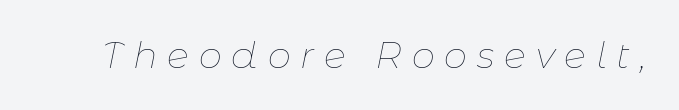
Q: Is the text bold? A: No.
Q: Is the text italic (slanted)? A: Yes, it leans right by about 11 degrees.
Q: Is the text underlined? A: No.
Q: Is the spacing between letters normal or unusually wide? A: Unusually wide.
Q: Width (condensed, normal, or wide)? A: Normal.
Q: Stroke contrast? A: Low.
Q: x-height? A: Medium.
Q: Monospaced? A: No.
